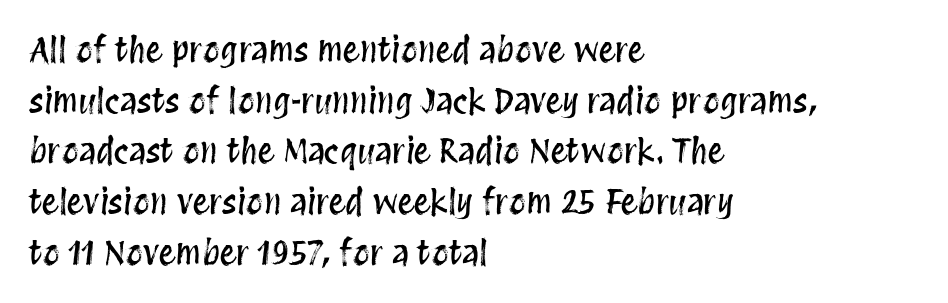
The letters stand straight up with perfectly vertical stems. Looks like regular typesetting: each glyph gets only the width it needs. Horizontal bands of white between lines are of average thickness. Which margin do the lines hug? The left one — the right edge is uneven. Nobody drew a line under any word here. Students, note that the glyphs here touch the page at normal intervals.
